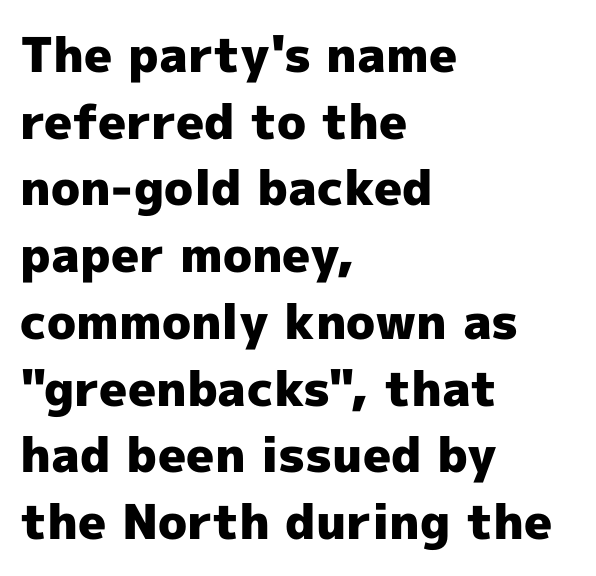
The image shows 48 px heavy sans-serif type, upright; set left-aligned, normal line spacing (1.39x), normal letter spacing, not underlined; a medium x-height.
